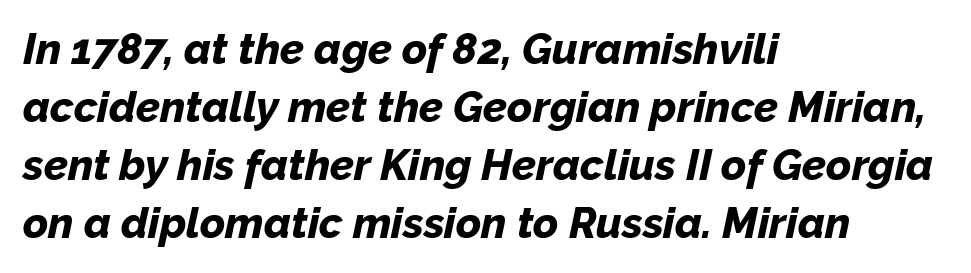
The image shows 43 px bold type, italic (leaning right); set left-aligned, normal line spacing (1.35x), normal letter spacing, not underlined; low stroke contrast and a medium x-height.
